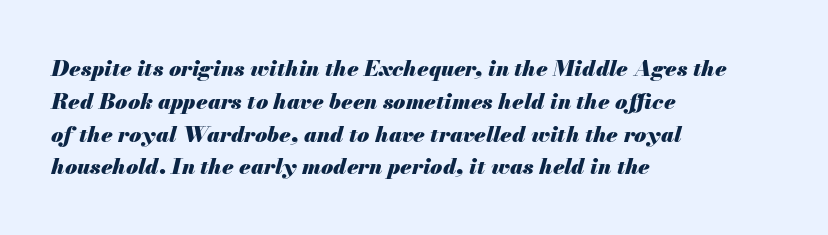
Q: Is the text bold? A: Yes.
Q: Is the text italic (slanted)? A: Yes, it leans right by about 13 degrees.
Q: Is the text underlined? A: No.
Q: How is the paragraph aligned? A: Left-aligned.
Q: Is the spacing between letters normal or unusually wide? A: Normal.
Q: Is the spacing between lines tight, normal or loose? A: Normal.
